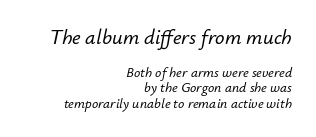
Standard letterfit; no display-style spreading of the glyphs. The compositor pushed each line to the right boundary. Interline gaps are noticeably narrow in this sample. You can tell it's italic because the verticals aren't actually vertical.
